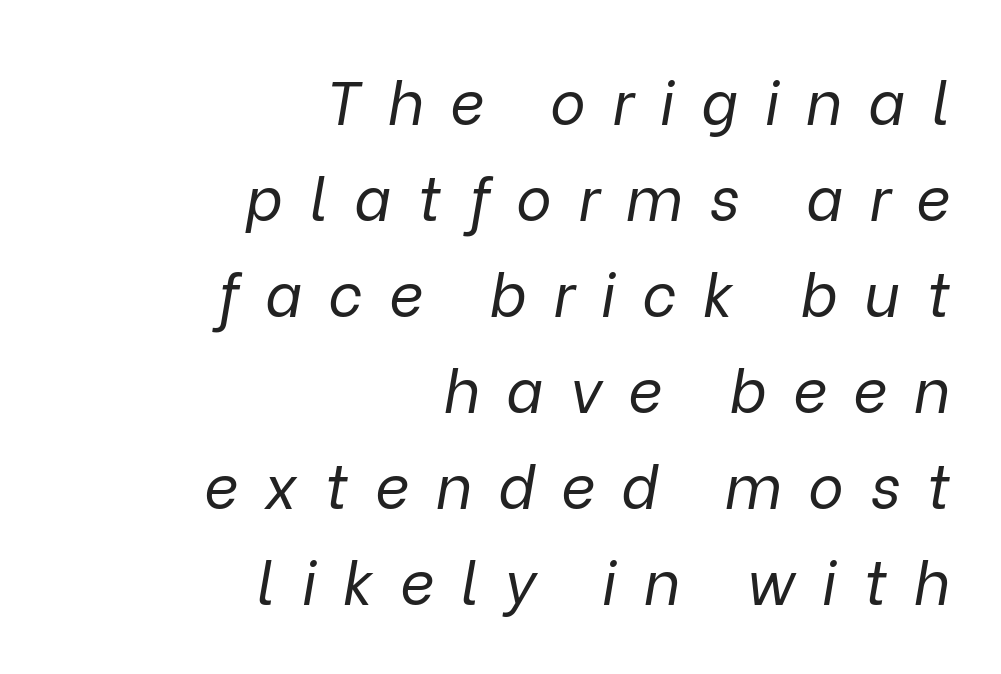
The image shows 60 px regular-weight type, italic (leaning right); set right-aligned, normal line spacing (1.6x), unusually wide letter spacing (+0.44 em), not underlined; low stroke contrast and a medium x-height.
